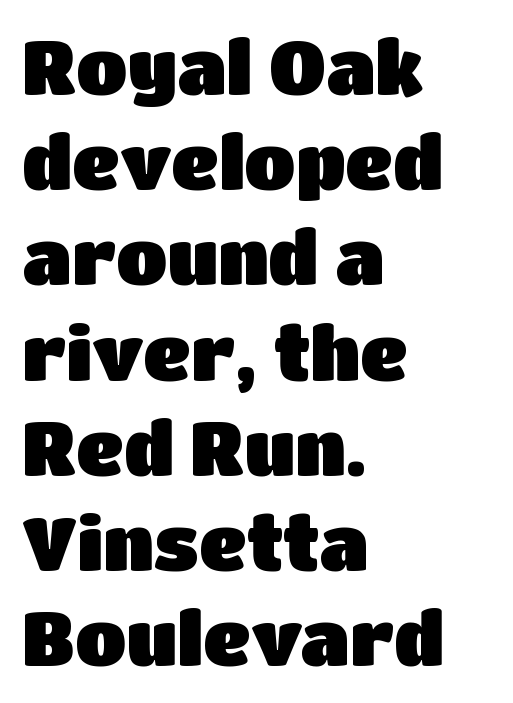
{"serif": "no", "italic": "no", "width": "normal", "stroke_contrast": "low", "x_height": "large", "monospaced": "no", "underline": "no", "align": "left", "line_spacing": "normal", "line_spacing_ratio": 1.27, "letter_spacing": "normal", "letter_spacing_em": 0.0, "glyph_px": 75}
